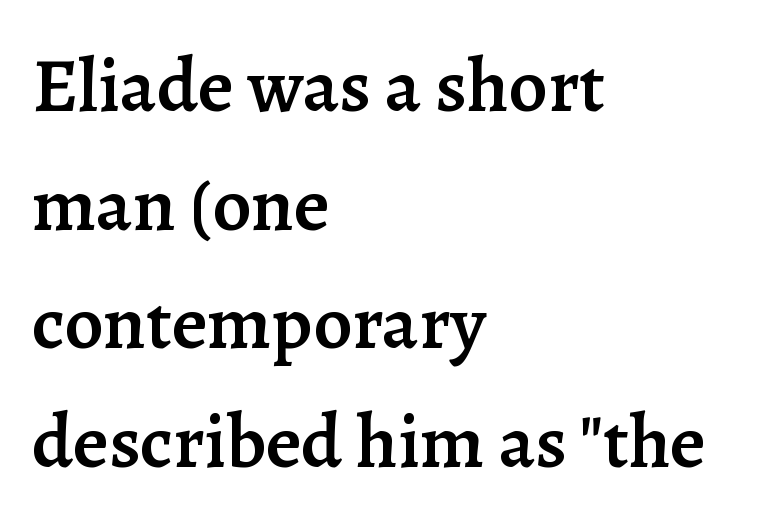
The words here are not underlined. Notice the strokes are somewhat thickened but not fully heavy: this is a semibold. Observe the serifs anchoring each vertical stroke in this sample. Line beginnings align vertically; line endings do not.
